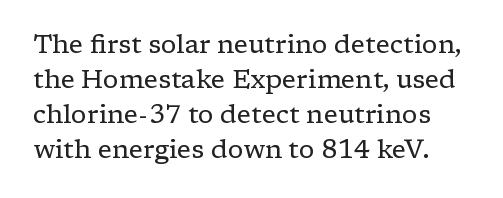
Q: Is the text bold? A: No.
Q: Is the text italic (slanted)? A: No, it is upright.
Q: Is the text underlined? A: No.
Q: Is the spacing between letters normal or unusually wide? A: Normal.
Q: Is the spacing between lines tight, normal or loose? A: Normal.
